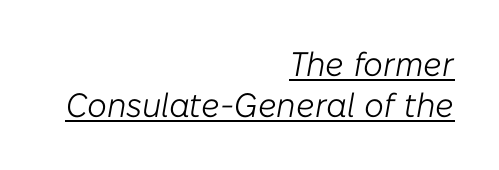
{"italic": "yes", "lean": "right", "slant_degrees": 10, "bold": "no", "weight": "light", "width": "normal", "stroke_contrast": "low", "x_height": "medium", "monospaced": "no", "underline": "yes", "align": "right", "line_spacing_ratio": 1.22, "letter_spacing": "normal", "letter_spacing_em": 0.0, "glyph_px": 34}
